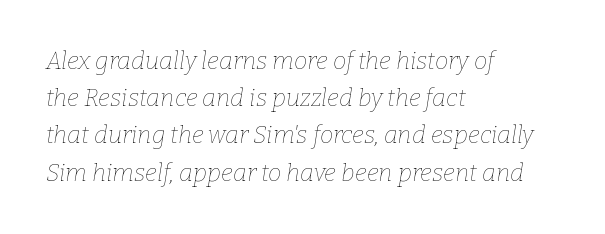
Q: Is the text bold? A: No.
Q: Is the text italic (slanted)? A: Yes, it leans right by about 9 degrees.
Q: Is the text underlined? A: No.
Q: How is the paragraph aligned? A: Left-aligned.
Q: Is the spacing between letters normal or unusually wide? A: Normal.
Q: Is the spacing between lines tight, normal or loose? A: Normal.
